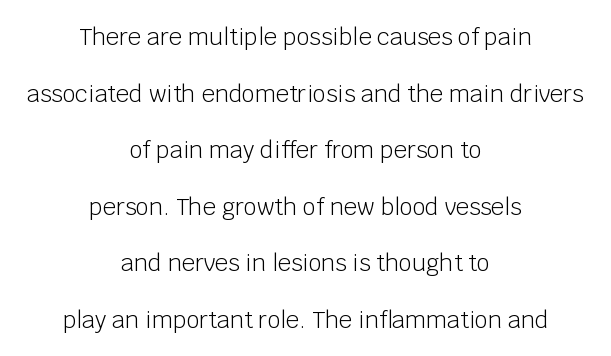
The rag falls on both sides of this text block equally. Beneath every word, the page is bare. Vertical stems look standard width or narrower in stroke. Each word holds together tightly as a unit, with standard inter-letter gaps. This block would shrink considerably if given ordinary leading; it's expanded now. Upright lettering throughout.
